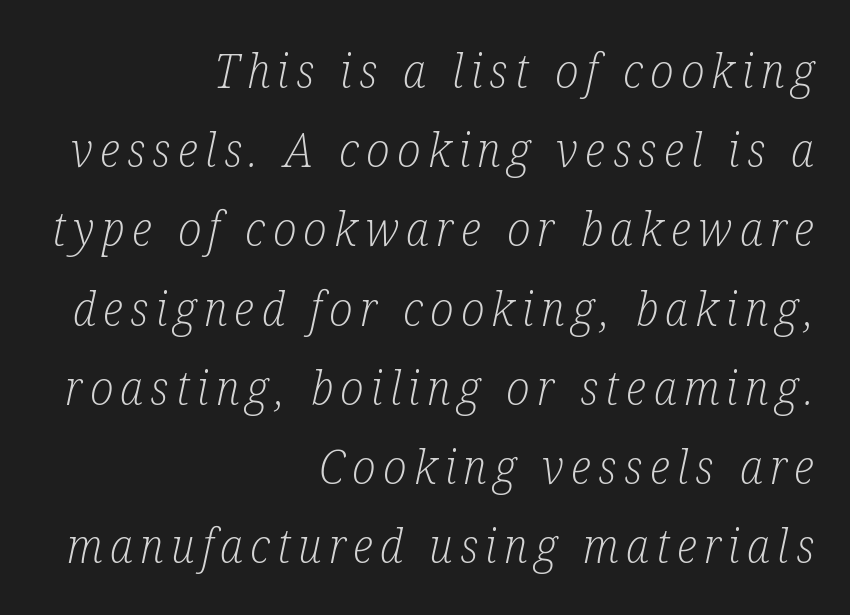
{"serif": "yes", "italic": "yes", "lean": "right", "slant_degrees": 12, "bold": "no", "weight": "light", "width": "condensed", "stroke_contrast": "low", "x_height": "medium", "monospaced": "no", "underline": "no", "align": "right", "line_spacing": "normal", "line_spacing_ratio": 1.65, "glyph_px": 48}
